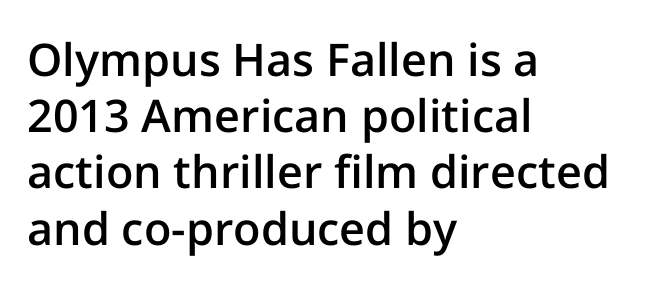
Q: Is the text bold? A: Semi-bold.
Q: Is the text italic (slanted)? A: No, it is upright.
Q: Is the typeface a serif or a sans-serif typeface? A: Sans-serif.
Q: Is the text underlined? A: No.
Q: How is the paragraph aligned? A: Left-aligned.
Q: Is the spacing between letters normal or unusually wide? A: Normal.
Q: Is the spacing between lines tight, normal or loose? A: Normal.
Q: Width (condensed, normal, or wide)? A: Normal.
Q: Stroke contrast? A: Low.
Q: x-height? A: Medium.
Q: Monospaced? A: No.
